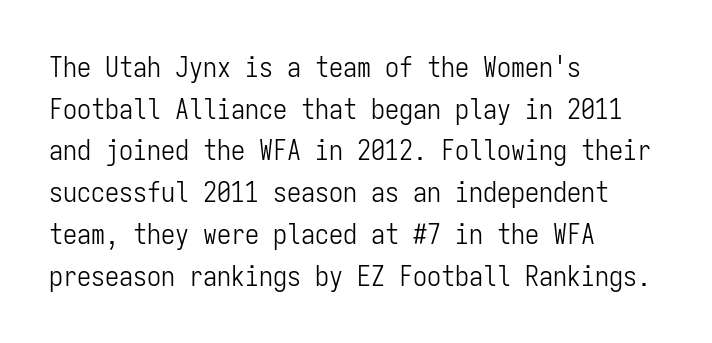
Heft: none added — not bold. The font family rendered here belongs to the sans-serif group. Is the letter spacing exaggerated? No — it looks like the ordinary default. A typesetter would mark this as roman, not italic.
